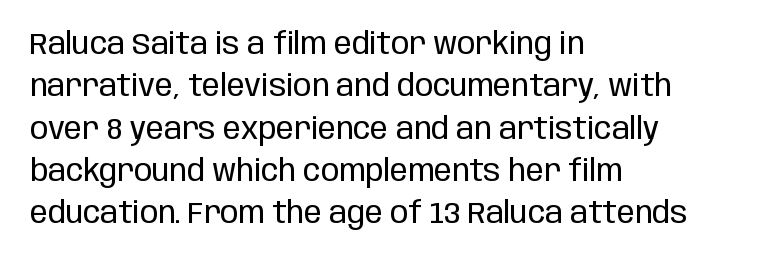
Q: Is the text bold? A: No.
Q: Is the text italic (slanted)? A: No, it is upright.
Q: Is the typeface a serif or a sans-serif typeface? A: Sans-serif.
Q: Is the text underlined? A: No.
Q: How is the paragraph aligned? A: Left-aligned.
Q: Is the spacing between letters normal or unusually wide? A: Normal.
Q: Is the spacing between lines tight, normal or loose? A: Normal.
Q: Width (condensed, normal, or wide)? A: Condensed.
Q: Stroke contrast? A: Low.
Q: x-height? A: Large.
Q: Monospaced? A: No.
